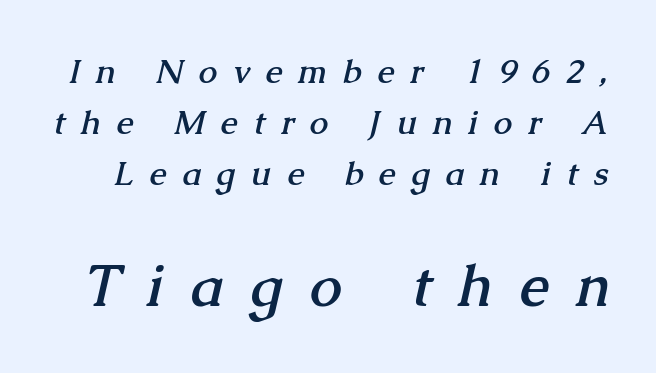
Q: Is the text bold? A: Yes.
Q: Is the typeface a serif or a sans-serif typeface? A: Serif.
Q: Is the text underlined? A: No.
Q: Is the spacing between letters normal or unusually wide? A: Unusually wide.
Q: Is the spacing between lines tight, normal or loose? A: Normal.
Q: Which block of text is set in a larger size, the first (top) or the second (bottom)? A: The second (bottom) one.
Q: Width (condensed, normal, or wide)? A: Normal.
Q: Stroke contrast? A: Medium.
Q: x-height? A: Medium.
Q: Monospaced? A: No.
